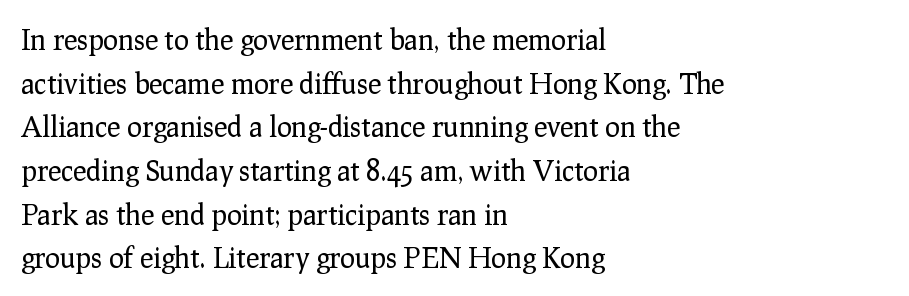
This is roman type, the default non-slanted kind. The passage shown is not underscored anywhere. Notice how the passage keeps a crisp vertical edge on the left only. The lines sit at an ordinary, default distance from one another. Classification — serif. Is this a fixed-width face? No — the glyphs have proportional, varying widths.
